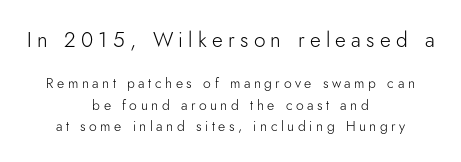
The lines in this sample share a center point and differ in where they start and stop. Weight class: somewhere from thin through regular. What's the leading like? Ordinary, nothing unusual. Designer's note — italics off, roman on. Is the letter spacing exaggerated? Yes — the characters are pushed far apart.
